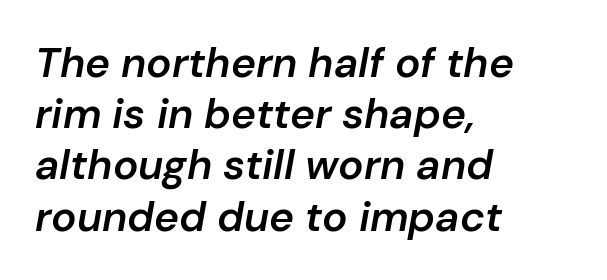
{"italic": "yes", "lean": "right", "slant_degrees": 10, "bold": "semi", "weight": "semibold", "width": "normal", "stroke_contrast": "low", "x_height": "medium", "monospaced": "no", "underline": "no", "align": "left", "line_spacing_ratio": 1.22, "letter_spacing": "normal", "letter_spacing_em": 0.0, "glyph_px": 42}
